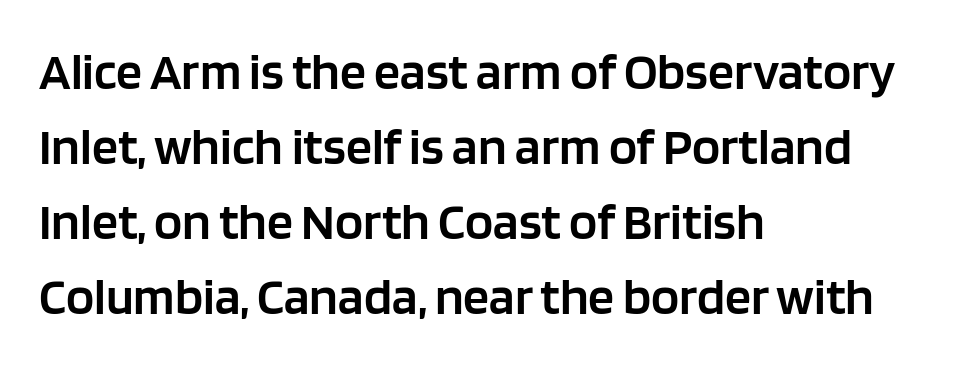
The image shows 52 px semibold sans-serif type, upright; set left-aligned, normal line spacing (1.44x), normal letter spacing, not underlined; low stroke contrast and a large x-height.
